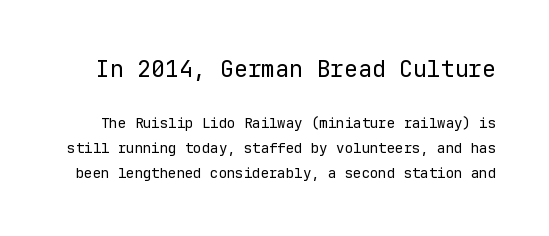
Q: Is the text bold? A: No.
Q: Is the text italic (slanted)? A: No, it is upright.
Q: Is the text underlined? A: No.
Q: Is the spacing between letters normal or unusually wide? A: Normal.
Q: Which block of text is set in a larger size, the first (top) or the second (bottom)? A: The first (top) one.
